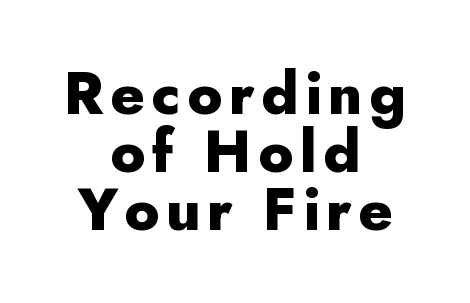
{"serif": "no", "italic": "no", "bold": "yes", "weight": "heavy", "width": "normal", "stroke_contrast": "low", "x_height": "small", "monospaced": "no", "underline": "no", "align": "center", "line_spacing": "tight", "line_spacing_ratio": 0.98, "glyph_px": 59}
